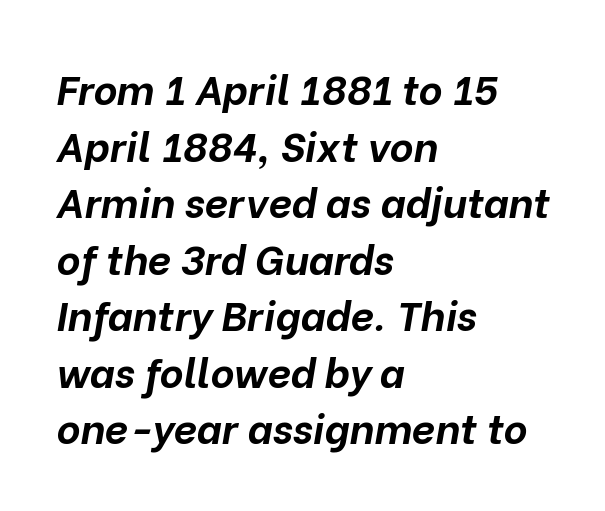
Q: Is the text bold? A: Yes.
Q: Is the text italic (slanted)? A: Yes, it leans right by about 10 degrees.
Q: Is the text underlined? A: No.
Q: How is the paragraph aligned? A: Left-aligned.
Q: Is the spacing between letters normal or unusually wide? A: Normal.
Q: Is the spacing between lines tight, normal or loose? A: Normal.
Q: Width (condensed, normal, or wide)? A: Normal.
Q: Stroke contrast? A: Low.
Q: x-height? A: Medium.
Q: Monospaced? A: No.
